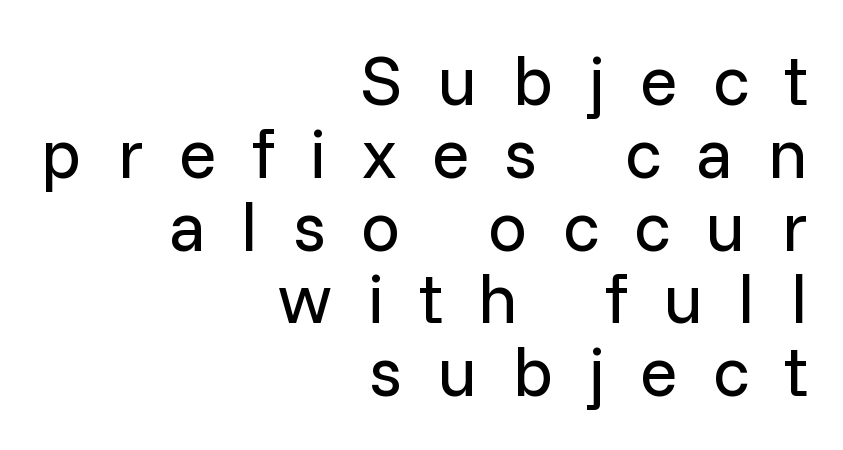
The image shows 70 px regular-weight sans-serif type, upright; set right-aligned, tight line spacing (1.04x), unusually wide letter spacing (+0.5 em), not underlined; low stroke contrast and a medium x-height.
